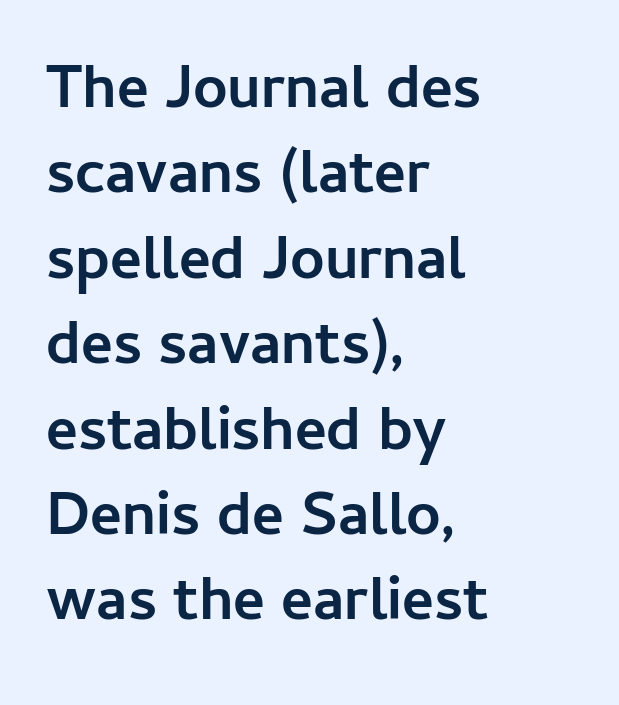
Q: Is the text bold? A: Yes.
Q: Is the text italic (slanted)? A: No, it is upright.
Q: Is the typeface a serif or a sans-serif typeface? A: Sans-serif.
Q: Is the text underlined? A: No.
Q: How is the paragraph aligned? A: Left-aligned.
Q: Is the spacing between letters normal or unusually wide? A: Normal.
Q: Is the spacing between lines tight, normal or loose? A: Normal.
Q: Width (condensed, normal, or wide)? A: Normal.
Q: Stroke contrast? A: Low.
Q: x-height? A: Medium.
Q: Monospaced? A: No.
